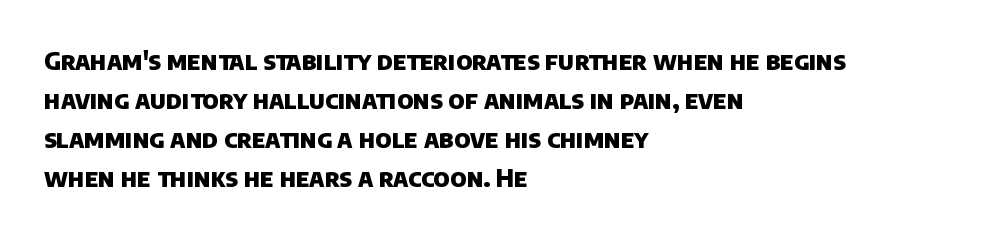
The image shows 25 px bold type; set left-aligned, normal line spacing (1.56x), normal letter spacing, not underlined.
